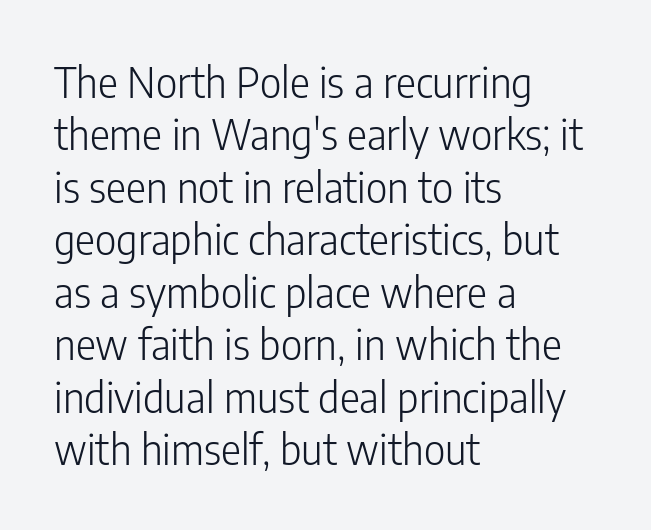
Q: Is the text bold? A: No.
Q: Is the text italic (slanted)? A: No, it is upright.
Q: Is the typeface a serif or a sans-serif typeface? A: Sans-serif.
Q: Is the text underlined? A: No.
Q: How is the paragraph aligned? A: Left-aligned.
Q: Is the spacing between letters normal or unusually wide? A: Normal.
Q: Is the spacing between lines tight, normal or loose? A: Normal.
Q: Width (condensed, normal, or wide)? A: Condensed.
Q: Stroke contrast? A: Low.
Q: x-height? A: Medium.
Q: Monospaced? A: No.
